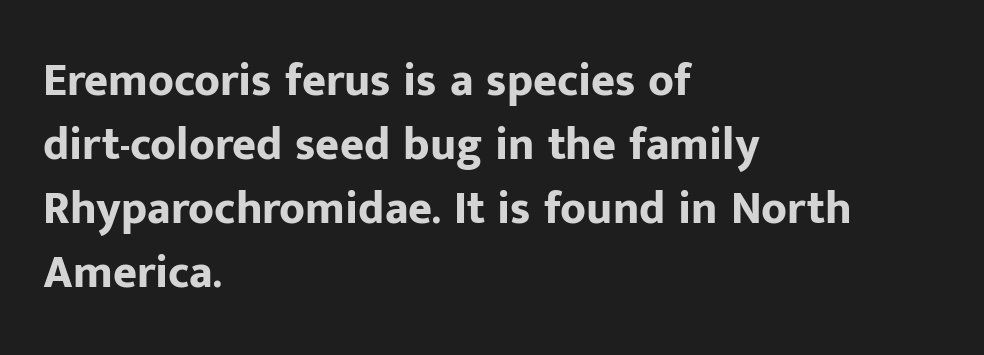
Q: Is the text bold? A: Yes.
Q: Is the text italic (slanted)? A: No, it is upright.
Q: Is the typeface a serif or a sans-serif typeface? A: Sans-serif.
Q: Is the text underlined? A: No.
Q: How is the paragraph aligned? A: Left-aligned.
Q: Is the spacing between letters normal or unusually wide? A: Normal.
Q: Is the spacing between lines tight, normal or loose? A: Normal.
Q: Width (condensed, normal, or wide)? A: Normal.
Q: Stroke contrast? A: Low.
Q: x-height? A: Medium.
Q: Monospaced? A: No.
